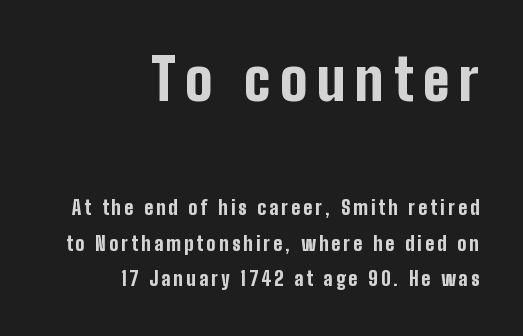
{"serif": "no", "italic": "no", "bold": "yes", "weight": "bold", "width": "condensed", "stroke_contrast": "low", "x_height": "medium", "monospaced": "no", "underline": "no", "align": "right", "line_spacing_ratio": 1.87, "larger_block": "first", "size_ratio": 3.0, "glyph_px": 57}
